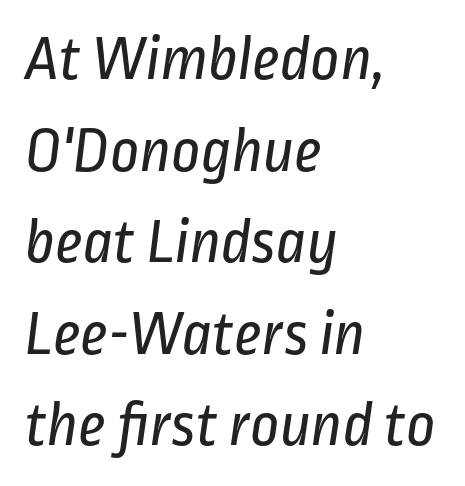
The image shows 64 px regular-weight, condensed sans-serif type; set left-aligned, normal line spacing (1.43x), normal letter spacing, not underlined; low stroke contrast and a medium x-height.
